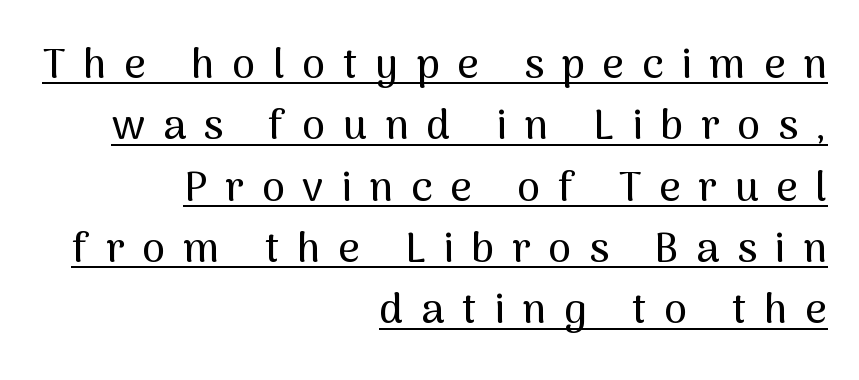
The image shows 42 px sans-serif type, upright; set right-aligned, normal line spacing (1.46x), unusually wide letter spacing (+0.42 em), underlined; medium stroke contrast and a medium x-height.
